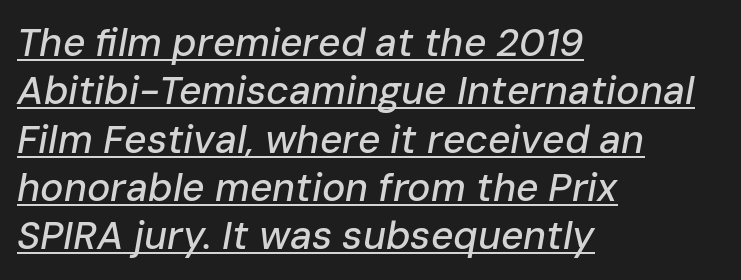
{"italic": "yes", "lean": "right", "slant_degrees": 10, "width": "normal", "stroke_contrast": "low", "x_height": "medium", "monospaced": "no", "underline": "yes", "align": "left", "line_spacing_ratio": 1.24, "letter_spacing": "normal", "letter_spacing_em": 0.0, "glyph_px": 39}
